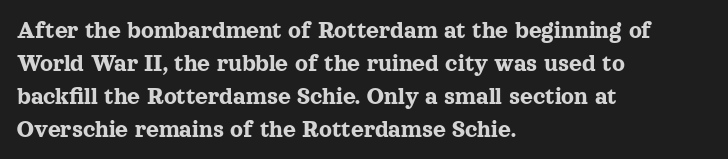
The image shows 25 px text type, upright; set left-aligned, normal line spacing (1.32x), normal letter spacing, not underlined.
